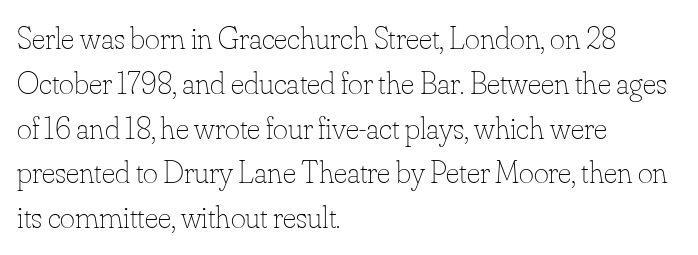
{"italic": "no", "bold": "no", "weight": "thin", "width": "normal", "stroke_contrast": "low", "x_height": "small", "monospaced": "no", "underline": "no", "align": "left", "line_spacing": "normal", "line_spacing_ratio": 1.4, "letter_spacing": "normal", "letter_spacing_em": 0.0, "glyph_px": 32}
